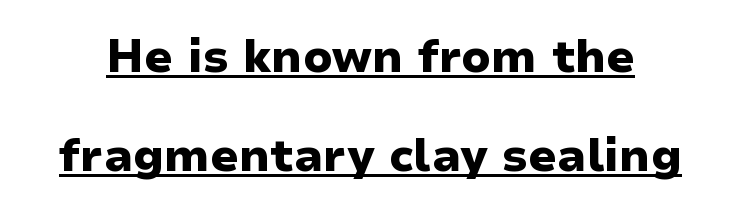
The vertical gap from one line to the next is large. Is there any slant? The stems are plumb. The line texture is even and compact thanks to regular tracking. Beneath each row of characters lies a ruled line. Grotesque or geometric, the face here clearly has no serifs.
